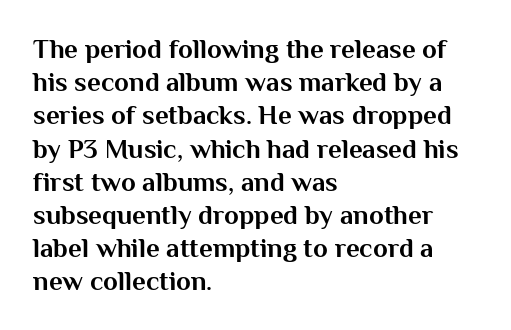
{"italic": "no", "bold": "yes", "underline": "no", "align": "left", "line_spacing_ratio": 1.23, "letter_spacing": "normal", "letter_spacing_em": 0.0, "glyph_px": 27}
